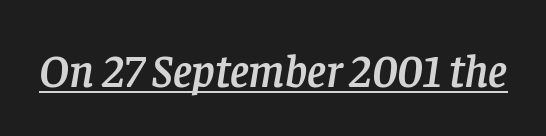
{"serif": "yes", "italic": "yes", "lean": "right", "slant_degrees": 8, "width": "normal", "stroke_contrast": "low", "x_height": "large", "monospaced": "no", "underline": "yes", "letter_spacing": "normal", "letter_spacing_em": 0.0, "glyph_px": 46}
